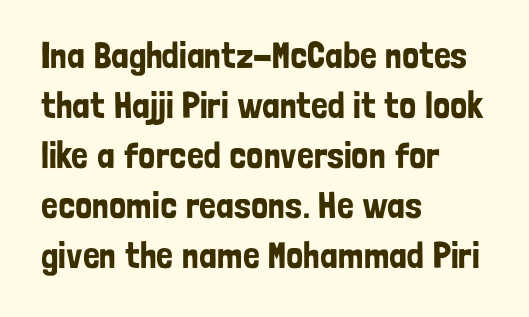
Q: Is the text italic (slanted)? A: No, it is upright.
Q: Is the typeface a serif or a sans-serif typeface? A: Sans-serif.
Q: Is the text underlined? A: No.
Q: How is the paragraph aligned? A: Left-aligned.
Q: Is the spacing between letters normal or unusually wide? A: Normal.
Q: Is the spacing between lines tight, normal or loose? A: Normal.
Q: Width (condensed, normal, or wide)? A: Condensed.
Q: Stroke contrast? A: Low.
Q: x-height? A: Medium.
Q: Monospaced? A: No.
